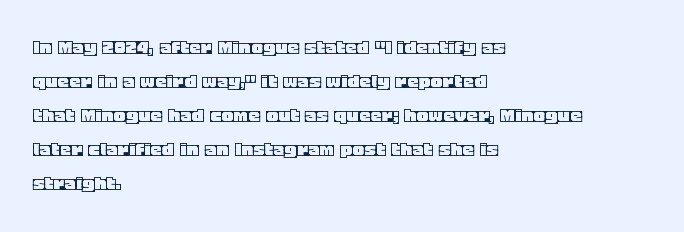
Q: Is the text italic (slanted)? A: No, it is upright.
Q: Is the text underlined? A: No.
Q: How is the paragraph aligned? A: Left-aligned.
Q: Is the spacing between letters normal or unusually wide? A: Normal.
Q: Is the spacing between lines tight, normal or loose? A: Normal.
